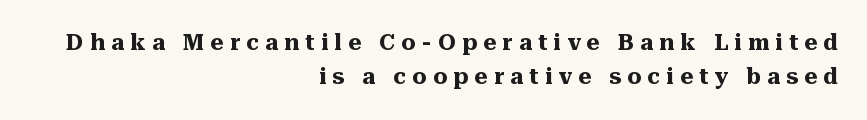
{"italic": "no", "bold": "yes", "underline": "no", "align": "right", "line_spacing": "normal", "line_spacing_ratio": 1.55, "letter_spacing": "wide", "letter_spacing_em": 0.29, "glyph_px": 22}
